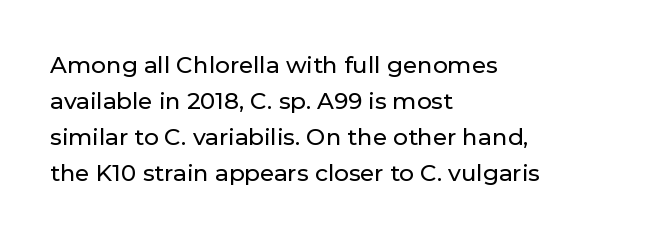
{"italic": "no", "underline": "no", "align": "left", "line_spacing": "normal", "line_spacing_ratio": 1.56, "letter_spacing": "normal", "letter_spacing_em": 0.0, "glyph_px": 23}
